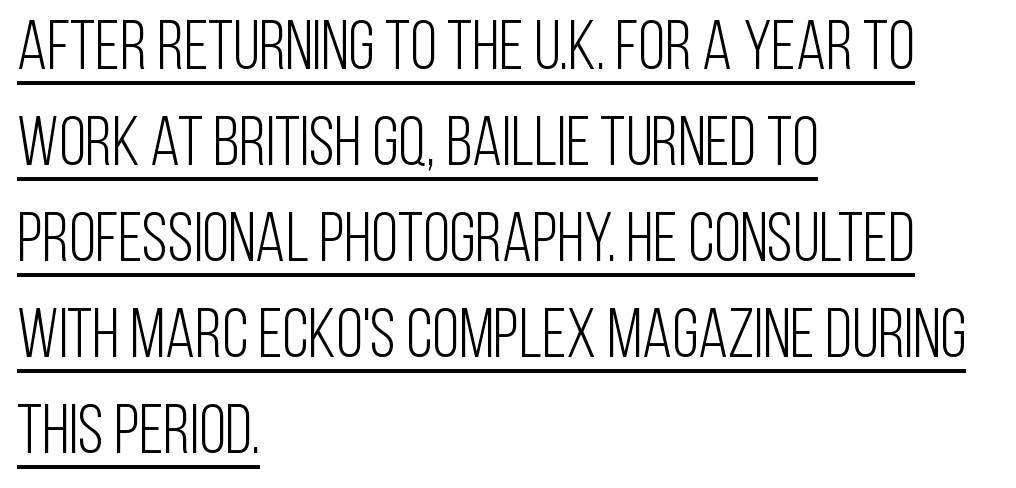
The image shows 69 px light, condensed sans-serif type, upright; set left-aligned, normal line spacing (1.39x), normal letter spacing, underlined; low stroke contrast and a large x-height.
